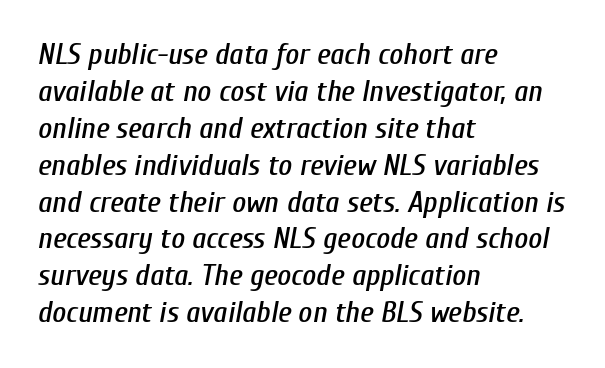
Here the glyphs are tracked normally, forming tight word shapes. Posture: slanted. The lines in this sample share a left origin and differ only in where they stop. Proportional: the letters do not fall into vertical columns. The foot of each line stays bare and open.
